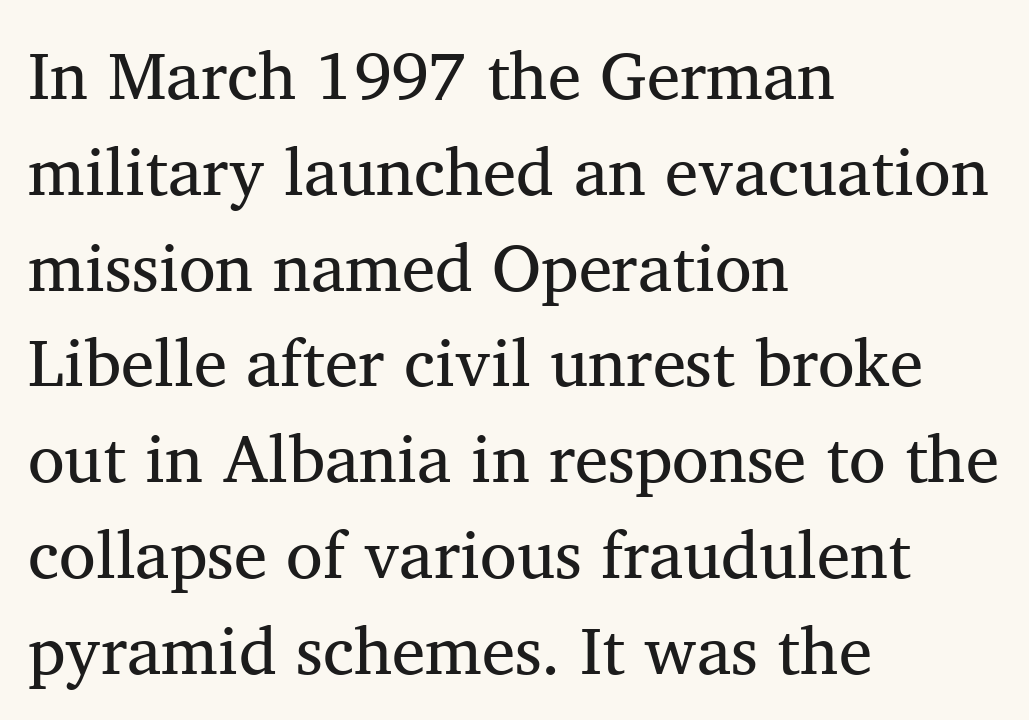
{"serif": "yes", "width": "normal", "stroke_contrast": "medium", "x_height": "medium", "monospaced": "no", "underline": "no", "align": "left", "line_spacing": "normal", "line_spacing_ratio": 1.43, "letter_spacing": "normal", "letter_spacing_em": 0.0, "glyph_px": 67}
